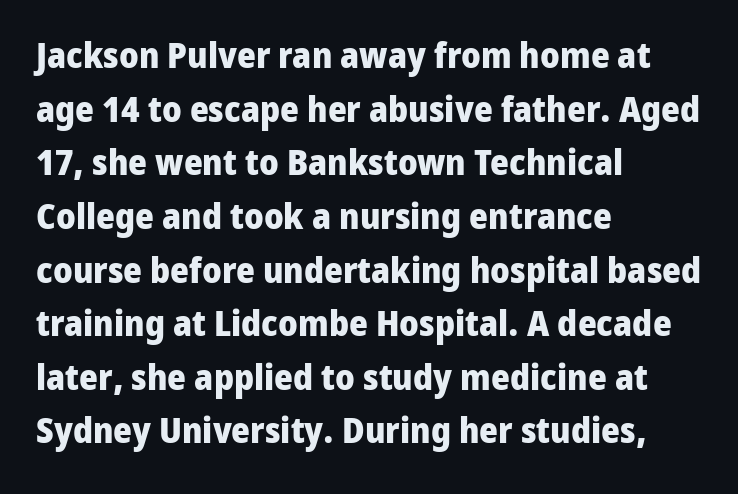
{"serif": "no", "italic": "no", "bold": "yes", "weight": "heavy", "width": "normal", "stroke_contrast": "low", "x_height": "medium", "monospaced": "no", "underline": "no", "align": "left", "line_spacing": "normal", "line_spacing_ratio": 1.49, "letter_spacing": "normal", "letter_spacing_em": 0.0, "glyph_px": 36}
